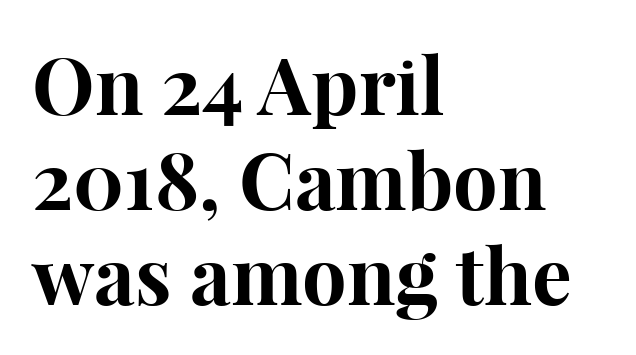
Q: Is the text bold? A: Yes.
Q: Is the text italic (slanted)? A: No, it is upright.
Q: Is the typeface a serif or a sans-serif typeface? A: Serif.
Q: Is the text underlined? A: No.
Q: How is the paragraph aligned? A: Left-aligned.
Q: Is the spacing between letters normal or unusually wide? A: Normal.
Q: Width (condensed, normal, or wide)? A: Normal.
Q: Stroke contrast? A: High.
Q: x-height? A: Medium.
Q: Monospaced? A: No.
